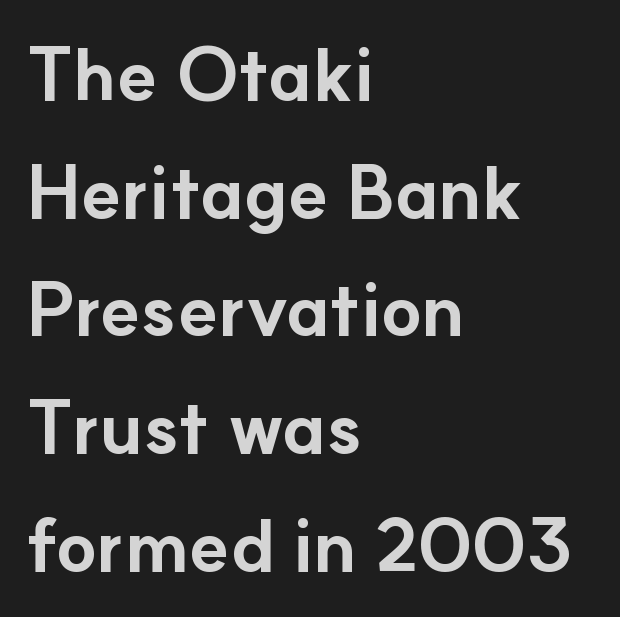
Each line starts at the same left margin while the right side varies. This sample keeps an unexceptional amount of space between lines. Plain, unruled lines of type. Note: no serifs on the glyphs.
